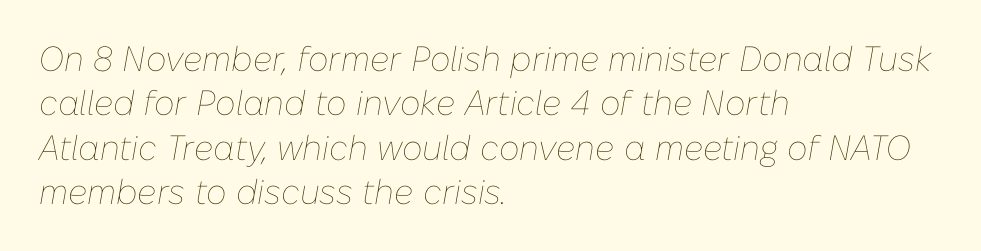
The typography opts for an oblique posture over an upright one. The space directly below the letters is spotless. Tracking here is standard; glyphs follow each other at the usual distance. Is this a fixed-width face? No — the glyphs have proportional, varying widths. One-word summary of the alignment: left.
